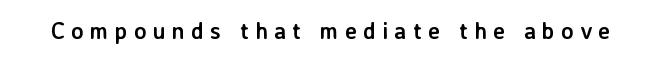
Q: Is the text bold? A: Yes.
Q: Is the text italic (slanted)? A: No, it is upright.
Q: Is the text underlined? A: No.
Q: Is the spacing between letters normal or unusually wide? A: Unusually wide.
